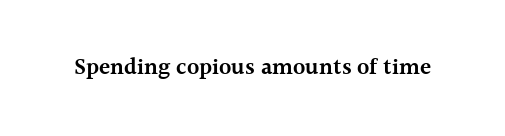
No extra tracking has been applied to these lines. The area under the type is left untouched. Weight: semibold (demi). If you drew a line through each stem, it would be perfectly vertical.
